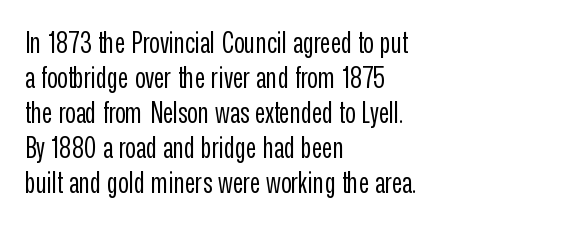
Q: Is the text bold? A: No.
Q: Is the text italic (slanted)? A: No, it is upright.
Q: Is the typeface a serif or a sans-serif typeface? A: Sans-serif.
Q: Is the text underlined? A: No.
Q: How is the paragraph aligned? A: Left-aligned.
Q: Is the spacing between letters normal or unusually wide? A: Normal.
Q: Width (condensed, normal, or wide)? A: Condensed.
Q: Stroke contrast? A: Low.
Q: x-height? A: Medium.
Q: Monospaced? A: No.
